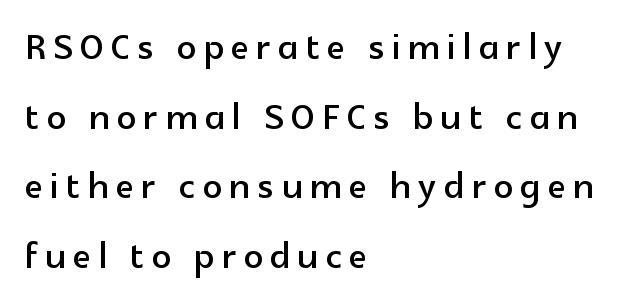
The lines in this sample share a left origin and differ only in where they stop. The letters advance in unequal steps, a hallmark of proportional type. Classification — sans serif. Italic? Not at all — the glyphs are vertical. The vertical gap from one line to the next is medium.
